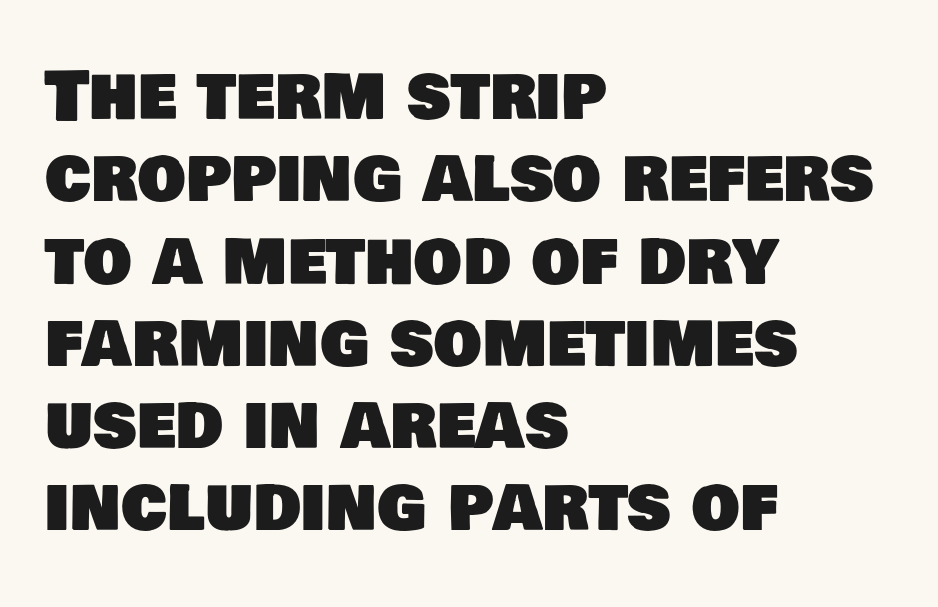
Teacher's note: observe the even left margin — that is flush-left alignment. You could call the tracking neutral — neither tight nor loose. A clean baseline with only descenders dipping below it. Do the characters align in a grid? No, the font is proportional. Examine the stroke ends and you'll find no serifs.
